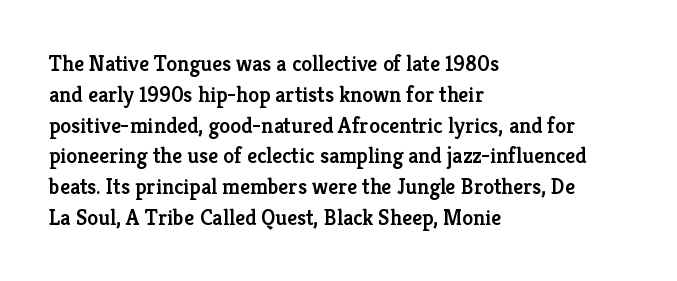
The image shows 22 px text type, upright; set left-aligned, normal line spacing (1.4x), normal letter spacing, not underlined.
